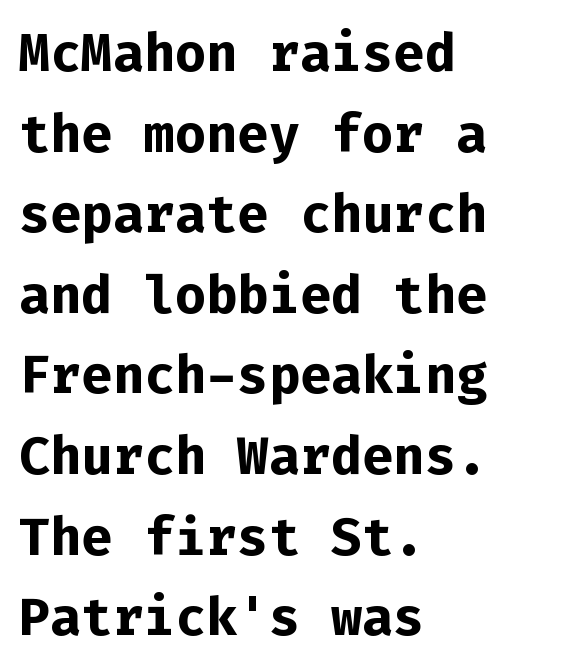
Q: Is the text bold? A: Yes.
Q: Is the text italic (slanted)? A: No, it is upright.
Q: Is the typeface a serif or a sans-serif typeface? A: Sans-serif.
Q: Is the text underlined? A: No.
Q: How is the paragraph aligned? A: Left-aligned.
Q: Is the spacing between letters normal or unusually wide? A: Normal.
Q: Is the spacing between lines tight, normal or loose? A: Normal.
Q: Width (condensed, normal, or wide)? A: Normal.
Q: Stroke contrast? A: Low.
Q: x-height? A: Medium.
Q: Monospaced? A: Yes.
